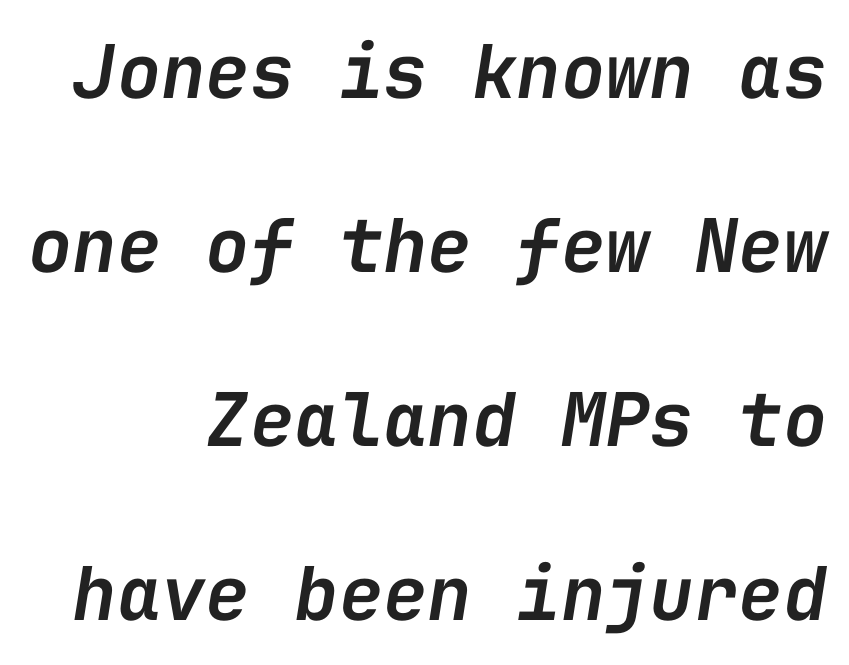
{"italic": "yes", "lean": "right", "slant_degrees": 9, "bold": "semi", "weight": "semibold", "width": "normal", "stroke_contrast": "low", "x_height": "medium", "monospaced": "yes", "underline": "no", "align": "right", "line_spacing": "loose", "line_spacing_ratio": 2.35, "letter_spacing": "normal", "letter_spacing_em": 0.0, "glyph_px": 74}
